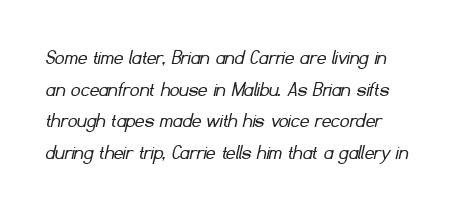
{"bold": "no", "underline": "no", "line_spacing": "normal", "line_spacing_ratio": 1.38, "letter_spacing": "normal", "letter_spacing_em": 0.0, "glyph_px": 23}
